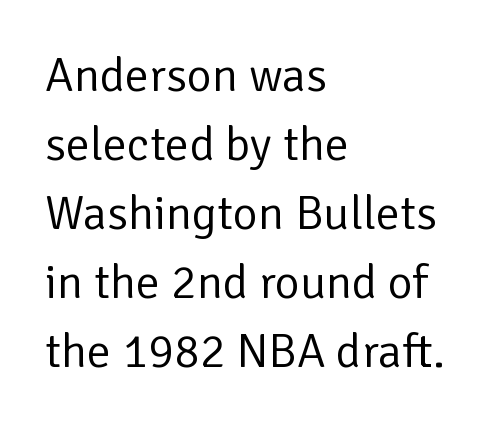
Q: Is the text bold? A: No.
Q: Is the text italic (slanted)? A: No, it is upright.
Q: Is the typeface a serif or a sans-serif typeface? A: Sans-serif.
Q: Is the text underlined? A: No.
Q: How is the paragraph aligned? A: Left-aligned.
Q: Is the spacing between letters normal or unusually wide? A: Normal.
Q: Is the spacing between lines tight, normal or loose? A: Normal.
Q: Width (condensed, normal, or wide)? A: Normal.
Q: Stroke contrast? A: Low.
Q: x-height? A: Medium.
Q: Monospaced? A: No.
